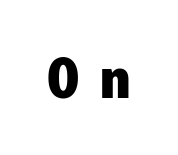
Q: Is the text bold? A: Yes.
Q: Is the text italic (slanted)? A: No, it is upright.
Q: Is the typeface a serif or a sans-serif typeface? A: Sans-serif.
Q: Is the text underlined? A: No.
Q: Is the spacing between letters normal or unusually wide? A: Unusually wide.
Q: Width (condensed, normal, or wide)? A: Normal.
Q: Stroke contrast? A: Low.
Q: x-height? A: Medium.
